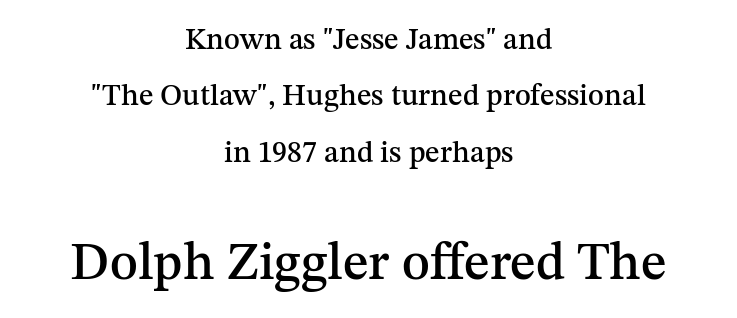
Spacing between characters is what you'd get straight out of the box. Type without underlining. You could not count columns in this text — the font is proportionally spaced. These lines are centered, leaving both edges ragged. Does the type have serifs? Yes, each stem ends in a small foot.
